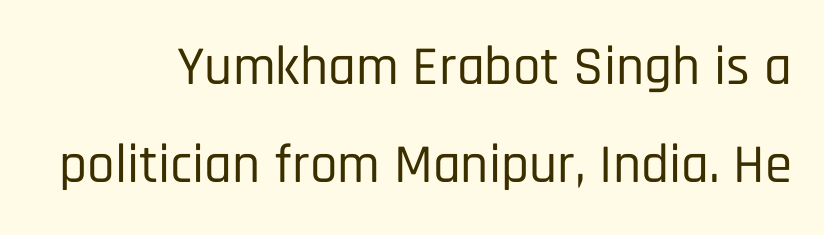
{"serif": "no", "italic": "no", "width": "condensed", "stroke_contrast": "low", "x_height": "large", "monospaced": "no", "underline": "no", "line_spacing_ratio": 1.79, "letter_spacing": "normal", "letter_spacing_em": 0.0, "glyph_px": 55}
